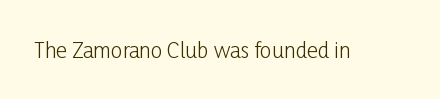
The image shows 21 px text type, upright; set normal letter spacing, not underlined.
